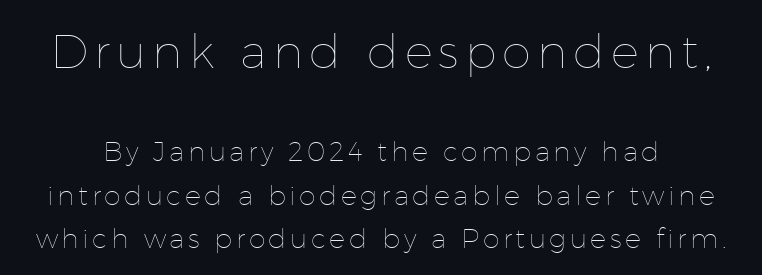
Q: Is the text bold? A: No.
Q: Is the text italic (slanted)? A: No, it is upright.
Q: Is the text underlined? A: No.
Q: Is the spacing between lines tight, normal or loose? A: Normal.
Q: Which block of text is set in a larger size, the first (top) or the second (bottom)? A: The first (top) one.
Q: Width (condensed, normal, or wide)? A: Normal.
Q: Stroke contrast? A: Low.
Q: x-height? A: Medium.
Q: Monospaced? A: No.
